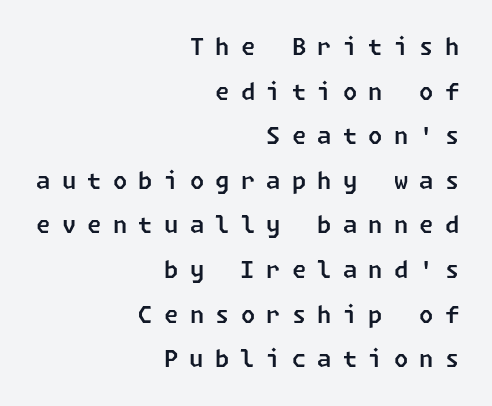
The string is rendered with underlining switched off. Short and long lines alike share a common ending point at right. This sample trades compactness for vertical openness between lines. In terms of letterspacing, this is a distinctly airy, spread setting.
